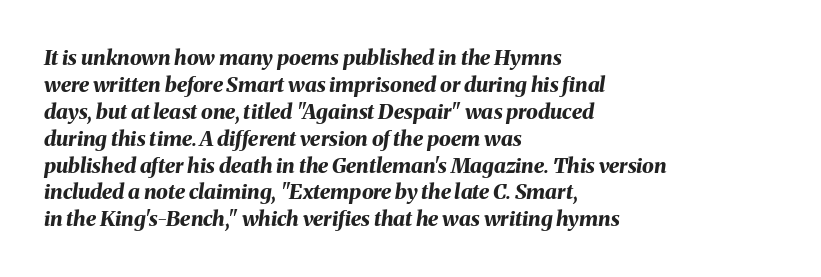
The image shows 21 px bold type, italic (leaning right); set left-aligned, normal line spacing (1.28x), normal letter spacing, not underlined.
